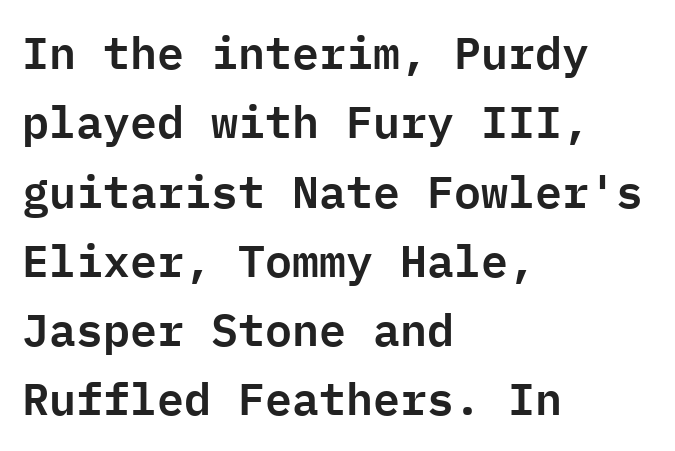
{"serif": "no", "italic": "no", "width": "normal", "stroke_contrast": "low", "x_height": "medium", "monospaced": "yes", "underline": "no", "align": "left", "line_spacing": "normal", "line_spacing_ratio": 1.54, "letter_spacing": "normal", "letter_spacing_em": 0.0, "glyph_px": 45}
